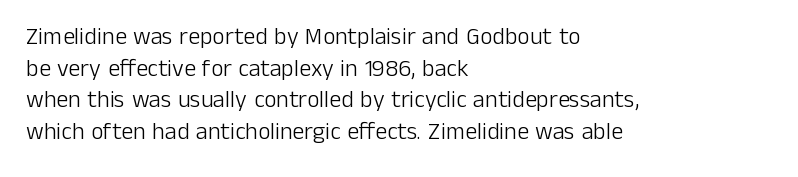
Q: Is the text bold? A: No.
Q: Is the text italic (slanted)? A: No, it is upright.
Q: Is the text underlined? A: No.
Q: How is the paragraph aligned? A: Left-aligned.
Q: Is the spacing between letters normal or unusually wide? A: Normal.
Q: Is the spacing between lines tight, normal or loose? A: Normal.
